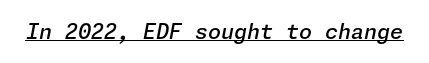
{"italic": "yes", "lean": "right", "slant_degrees": 11, "bold": "semi", "underline": "yes", "letter_spacing": "normal", "letter_spacing_em": 0.0, "glyph_px": 21}
